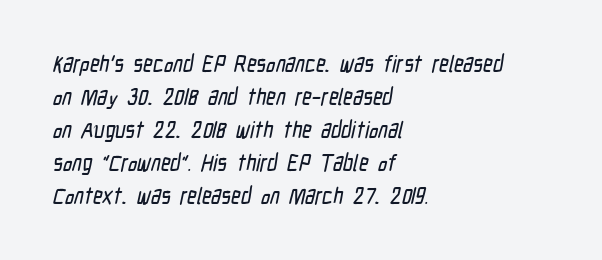
{"underline": "no", "align": "left", "line_spacing": "normal", "line_spacing_ratio": 1.43, "letter_spacing": "normal", "letter_spacing_em": 0.0, "glyph_px": 23}
